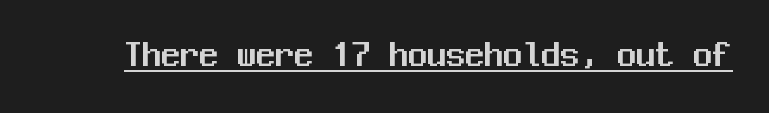
The image shows 38 px sans-serif type, upright, monospaced; set normal letter spacing, underlined; medium stroke contrast and a medium x-height.
